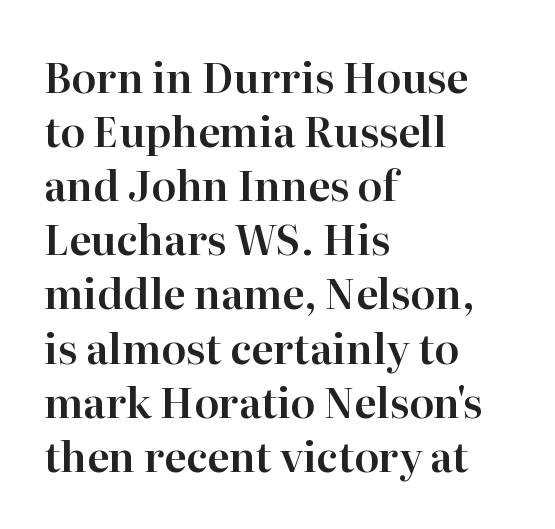
Q: Is the text italic (slanted)? A: No, it is upright.
Q: Is the typeface a serif or a sans-serif typeface? A: Serif.
Q: Is the text underlined? A: No.
Q: How is the paragraph aligned? A: Left-aligned.
Q: Is the spacing between letters normal or unusually wide? A: Normal.
Q: Is the spacing between lines tight, normal or loose? A: Normal.
Q: Width (condensed, normal, or wide)? A: Normal.
Q: Stroke contrast? A: High.
Q: x-height? A: Medium.
Q: Monospaced? A: No.
